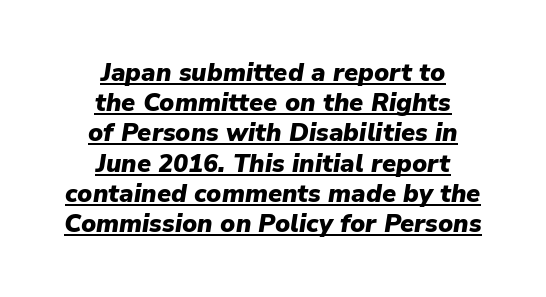
Q: Is the text bold? A: Yes.
Q: Is the text italic (slanted)? A: Yes, it leans right by about 9 degrees.
Q: Is the text underlined? A: Yes.
Q: How is the paragraph aligned? A: Centered.
Q: Is the spacing between letters normal or unusually wide? A: Normal.
